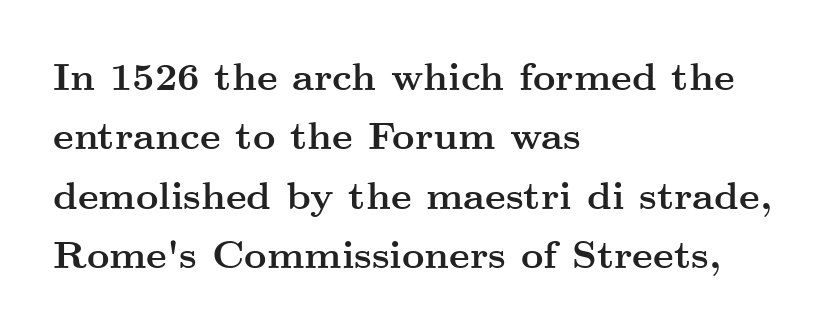
Q: Is the text bold? A: Yes.
Q: Is the text italic (slanted)? A: No, it is upright.
Q: Is the typeface a serif or a sans-serif typeface? A: Serif.
Q: Is the text underlined? A: No.
Q: How is the paragraph aligned? A: Left-aligned.
Q: Is the spacing between letters normal or unusually wide? A: Normal.
Q: Is the spacing between lines tight, normal or loose? A: Normal.
Q: Width (condensed, normal, or wide)? A: Wide.
Q: Stroke contrast? A: Medium.
Q: x-height? A: Small.
Q: Monospaced? A: No.
